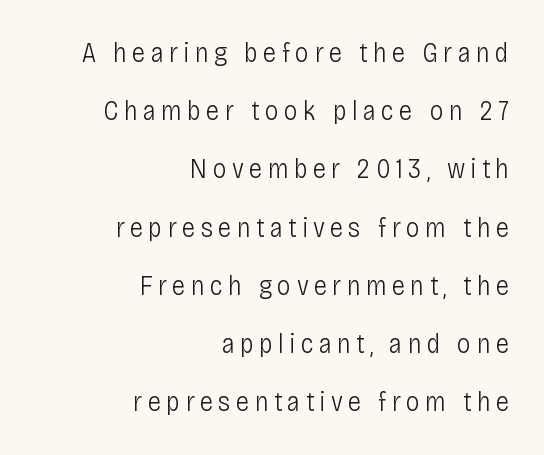
Underlining? Definitely not there. Note the varied advance widths — an 'i' is clearly narrower than an 'm'. Ordinary non-slanted type is in use. Is this a sans? Yes — the strokes have no serifs. The lines are spread far apart with generous leading.
